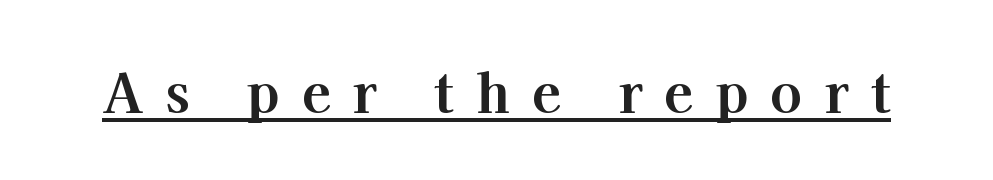
These lines have a slow, spaced-out rhythm from letter to letter. Notice how the stems are strictly vertical — no italics here. Is this a fixed-width face? No — the glyphs have proportional, varying widths. Yep, those are serifs on the letters. A continuous stroke trails under the words, as in a hyperlink.
